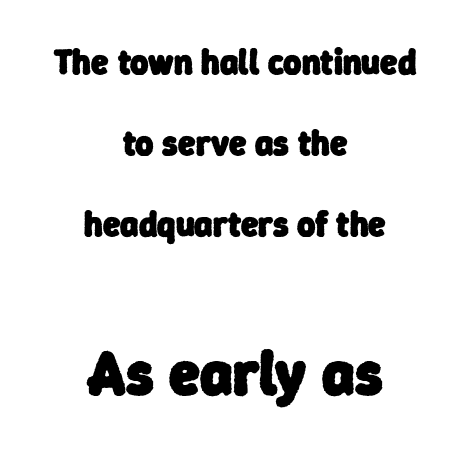
The image shows 62 px heavy sans-serif type; set centered, loose line spacing (2.32x), normal letter spacing, not underlined; the second (bottom) block is 1.77x larger; low stroke contrast and a medium x-height.
